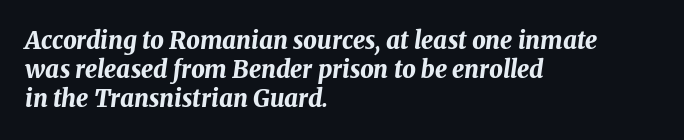
{"italic": "yes", "lean": "right", "slant_degrees": 8, "bold": "yes", "underline": "no", "align": "left", "line_spacing_ratio": 1.21, "letter_spacing": "normal", "letter_spacing_em": 0.0, "glyph_px": 24}
